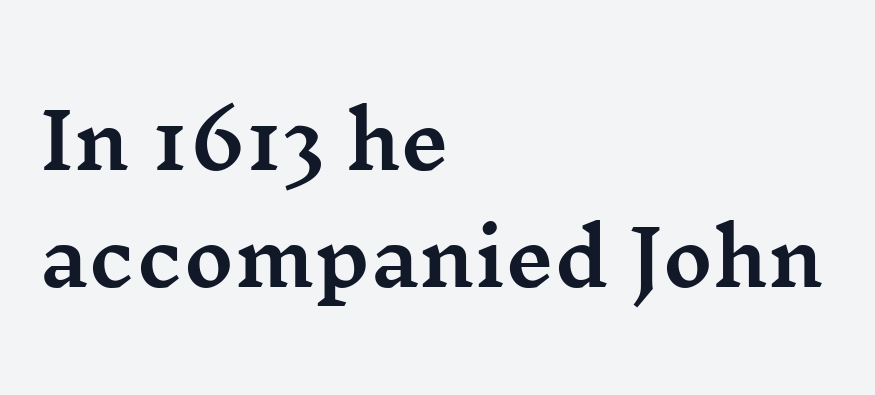
{"serif": "yes", "italic": "no", "width": "wide", "stroke_contrast": "medium", "x_height": "medium", "monospaced": "no", "underline": "no", "align": "left", "line_spacing": "normal", "line_spacing_ratio": 1.54, "letter_spacing": "normal", "letter_spacing_em": 0.0, "glyph_px": 76}
